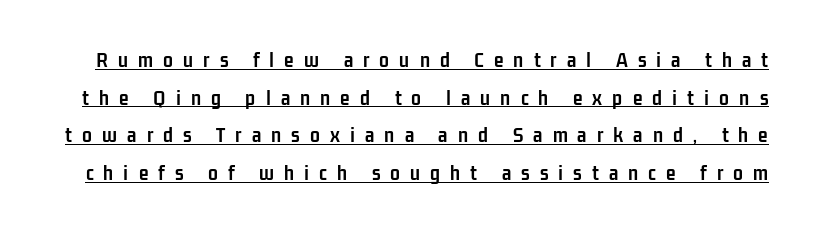
{"italic": "no", "bold": "yes", "underline": "yes", "line_spacing_ratio": 1.71, "letter_spacing": "wide", "letter_spacing_em": 0.46, "glyph_px": 22}
